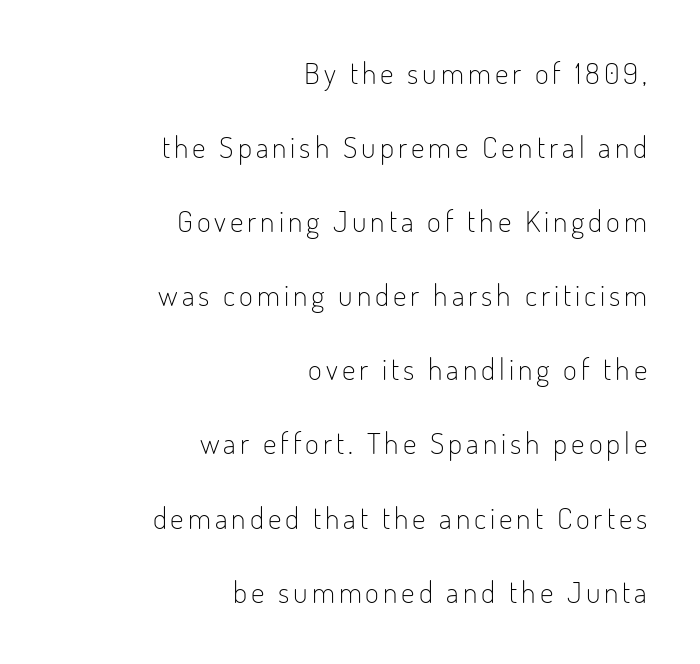
The image shows 30 px light, condensed sans-serif type, upright; set right-aligned, loose line spacing (2.47x), not underlined; low stroke contrast and a small x-height.
